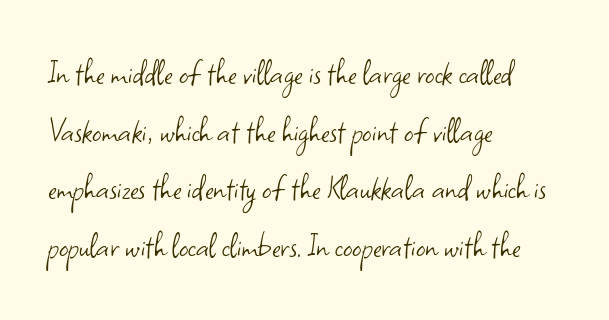
Q: Is the text bold? A: No.
Q: Is the text italic (slanted)? A: Yes.
Q: Is the typeface a serif or a sans-serif typeface? A: Sans-serif.
Q: Is the text underlined? A: No.
Q: How is the paragraph aligned? A: Left-aligned.
Q: Is the spacing between letters normal or unusually wide? A: Normal.
Q: Is the spacing between lines tight, normal or loose? A: Normal.
Q: Width (condensed, normal, or wide)? A: Normal.
Q: Stroke contrast? A: Low.
Q: x-height? A: Small.
Q: Monospaced? A: No.
